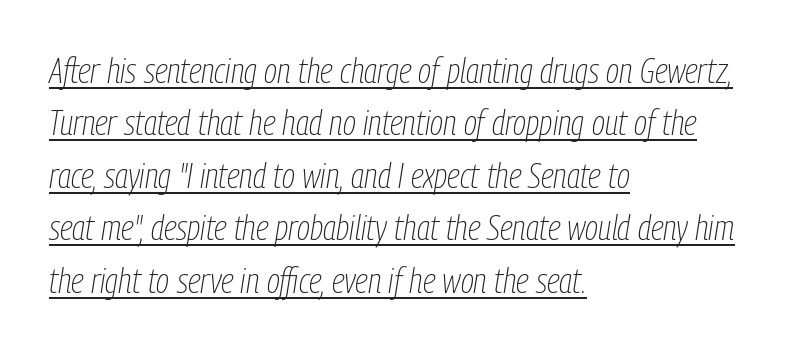
{"italic": "yes", "lean": "right", "slant_degrees": 9, "bold": "no", "weight": "thin", "width": "condensed", "stroke_contrast": "low", "x_height": "medium", "monospaced": "no", "underline": "yes", "align": "left", "line_spacing": "normal", "line_spacing_ratio": 1.5, "letter_spacing": "normal", "letter_spacing_em": 0.0, "glyph_px": 35}
